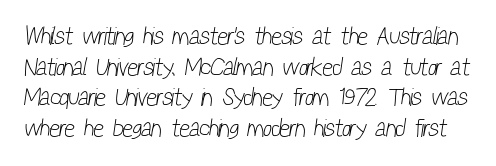
{"bold": "no", "underline": "no", "line_spacing_ratio": 1.23, "letter_spacing": "normal", "letter_spacing_em": 0.0, "glyph_px": 25}
